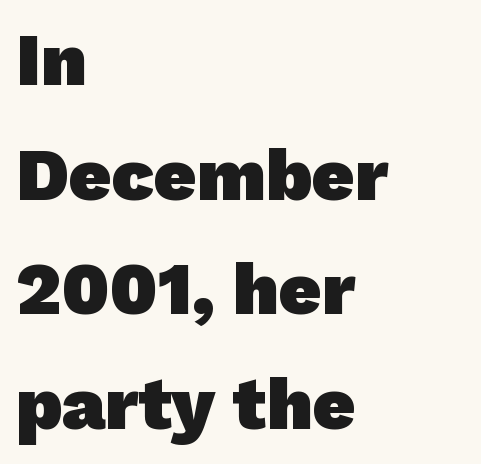
Q: Is the text bold? A: Yes.
Q: Is the typeface a serif or a sans-serif typeface? A: Sans-serif.
Q: Is the text underlined? A: No.
Q: How is the paragraph aligned? A: Left-aligned.
Q: Is the spacing between letters normal or unusually wide? A: Normal.
Q: Is the spacing between lines tight, normal or loose? A: Normal.
Q: Width (condensed, normal, or wide)? A: Normal.
Q: Stroke contrast? A: Low.
Q: x-height? A: Medium.
Q: Monospaced? A: No.
